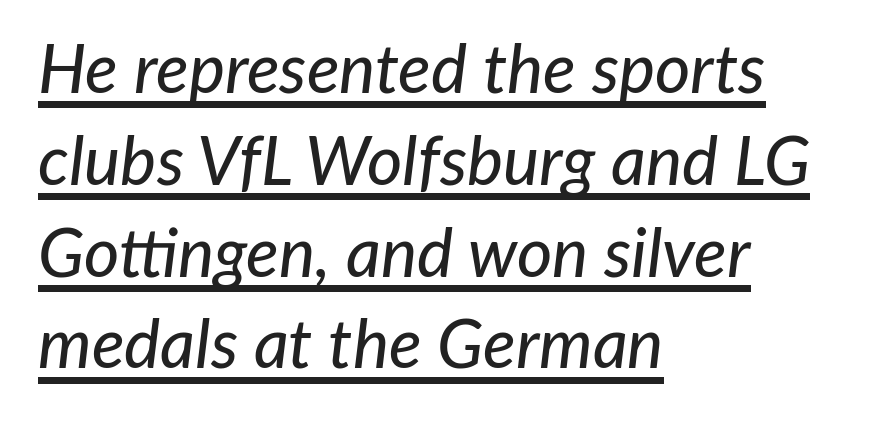
Q: Is the text italic (slanted)? A: Yes, it leans right by about 7 degrees.
Q: Is the text underlined? A: Yes.
Q: How is the paragraph aligned? A: Left-aligned.
Q: Is the spacing between letters normal or unusually wide? A: Normal.
Q: Is the spacing between lines tight, normal or loose? A: Normal.
Q: Width (condensed, normal, or wide)? A: Normal.
Q: Stroke contrast? A: Low.
Q: x-height? A: Medium.
Q: Monospaced? A: No.
